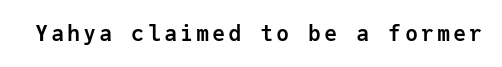
Q: Is the text bold? A: Yes.
Q: Is the text italic (slanted)? A: No, it is upright.
Q: Is the text underlined? A: No.
